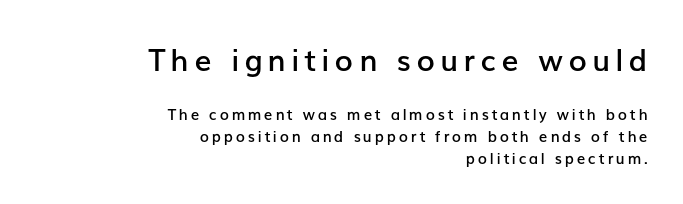
Q: Is the text bold? A: Semi-bold.
Q: Is the text italic (slanted)? A: No, it is upright.
Q: Is the typeface a serif or a sans-serif typeface? A: Sans-serif.
Q: Is the text underlined? A: No.
Q: How is the paragraph aligned? A: Right-aligned.
Q: Is the spacing between lines tight, normal or loose? A: Normal.
Q: Which block of text is set in a larger size, the first (top) or the second (bottom)? A: The first (top) one.
Q: Width (condensed, normal, or wide)? A: Normal.
Q: Stroke contrast? A: Low.
Q: x-height? A: Medium.
Q: Monospaced? A: No.
